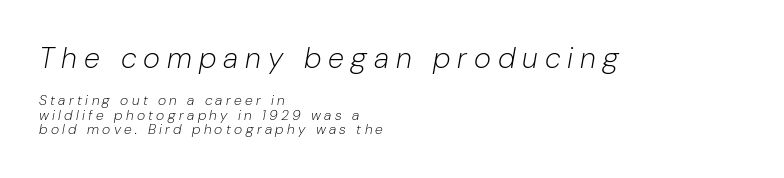
Q: Is the text bold? A: No.
Q: Is the text italic (slanted)? A: Yes, it leans right by about 10 degrees.
Q: Is the text underlined? A: No.
Q: How is the paragraph aligned? A: Left-aligned.
Q: Is the spacing between letters normal or unusually wide? A: Unusually wide.
Q: Is the spacing between lines tight, normal or loose? A: Tight.
Q: Which block of text is set in a larger size, the first (top) or the second (bottom)? A: The first (top) one.
Q: Width (condensed, normal, or wide)? A: Normal.
Q: Stroke contrast? A: Low.
Q: x-height? A: Medium.
Q: Monospaced? A: No.
